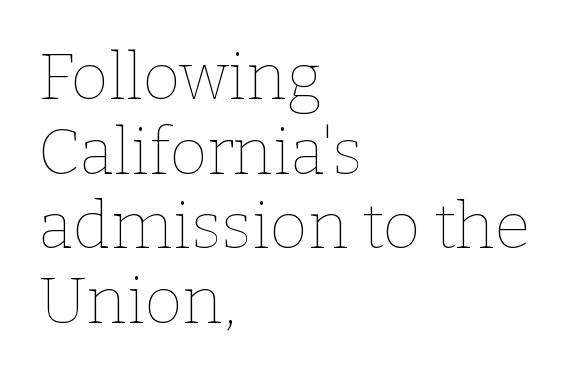
You could not count columns in this text — the font is proportionally spaced. This is not heavy type; no bold has been used. This rendering uses left alignment, leaving the right contour irregular. Anything drawn beneath the words? Only blank space. Every character sits straight up, as roman type does. The face used here is rendered with its standard letterfit.
